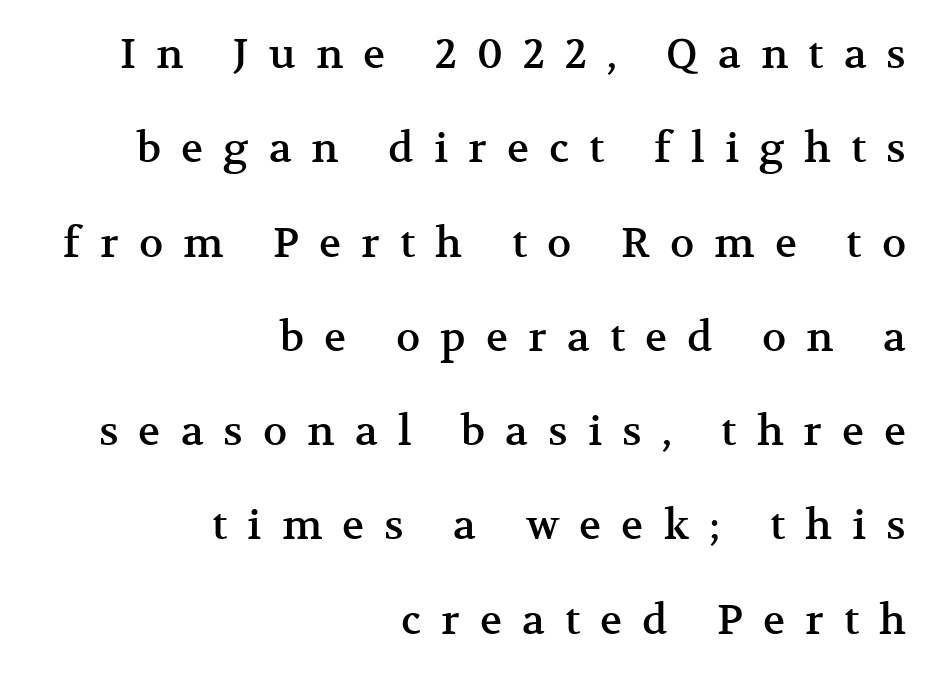
{"serif": "yes", "italic": "no", "width": "normal", "stroke_contrast": "medium", "x_height": "medium", "monospaced": "no", "underline": "no", "align": "right", "line_spacing": "loose", "line_spacing_ratio": 2.3, "letter_spacing": "wide", "letter_spacing_em": 0.49, "glyph_px": 41}
